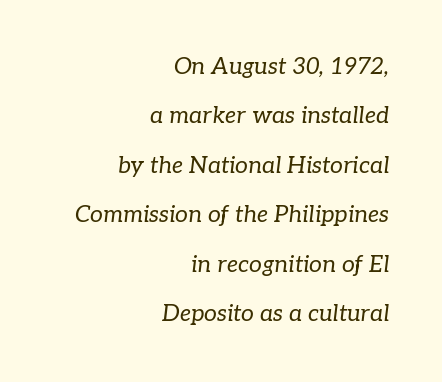
The image shows 23 px text type, italic (leaning right); set right-aligned, loose line spacing (2.15x), normal letter spacing, not underlined.
